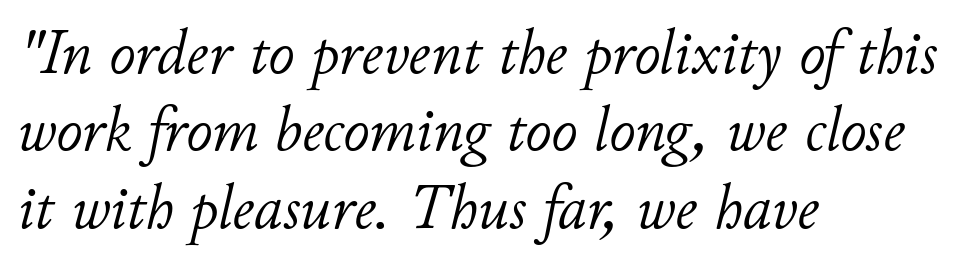
{"italic": "yes", "lean": "right", "slant_degrees": 11, "bold": "no", "weight": "light", "width": "normal", "stroke_contrast": "low", "x_height": "small", "monospaced": "no", "underline": "no", "align": "left", "line_spacing_ratio": 1.21, "letter_spacing": "normal", "letter_spacing_em": 0.0, "glyph_px": 64}
